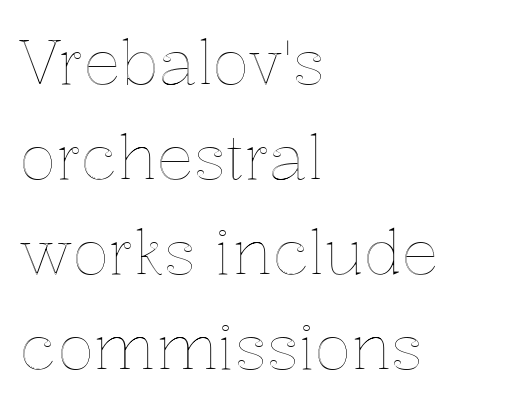
The image shows 62 px text type, upright; set left-aligned, normal line spacing (1.53x), normal letter spacing, not underlined; a medium x-height.
